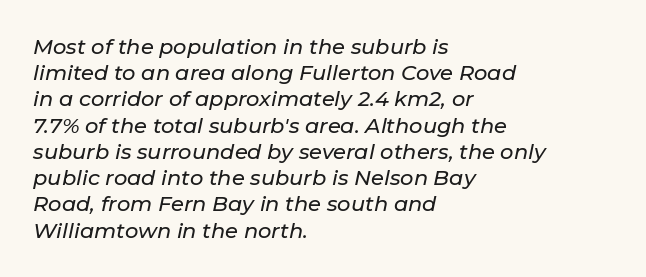
The image shows 21 px text type, italic (leaning right); set left-aligned, normal line spacing (1.25x), normal letter spacing, not underlined.
